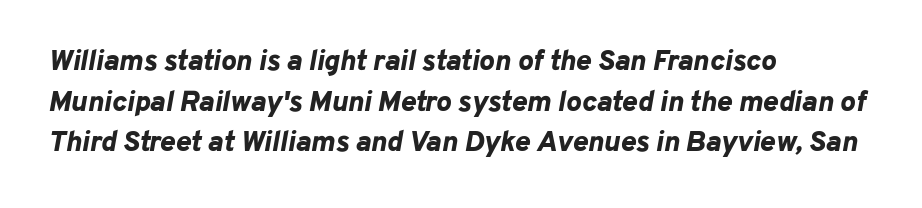
{"italic": "yes", "lean": "right", "slant_degrees": 10, "bold": "yes", "weight": "bold", "width": "normal", "stroke_contrast": "low", "x_height": "medium", "monospaced": "no", "underline": "no", "align": "left", "line_spacing": "normal", "line_spacing_ratio": 1.4, "letter_spacing": "normal", "letter_spacing_em": 0.0, "glyph_px": 29}
